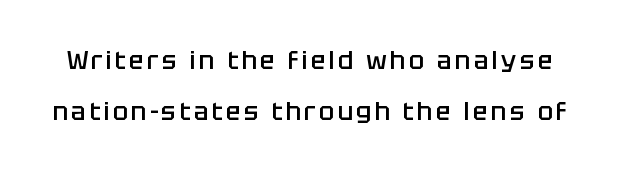
Q: Is the text bold? A: Semi-bold.
Q: Is the text italic (slanted)? A: No, it is upright.
Q: Is the text underlined? A: No.
Q: Is the spacing between lines tight, normal or loose? A: Loose.
